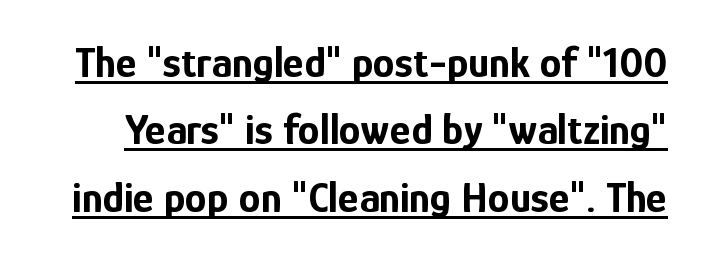
{"serif": "no", "italic": "no", "bold": "yes", "weight": "bold", "width": "condensed", "stroke_contrast": "low", "x_height": "medium", "monospaced": "no", "underline": "yes", "line_spacing": "normal", "line_spacing_ratio": 1.53, "letter_spacing": "normal", "letter_spacing_em": 0.0, "glyph_px": 44}
